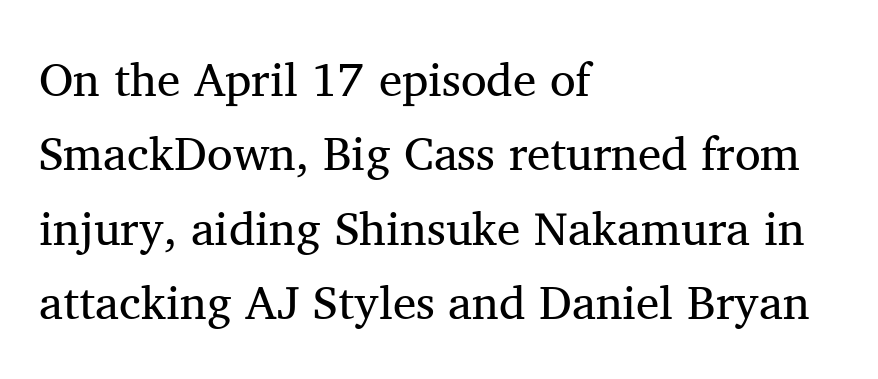
Leading: standard. Varying glyph widths throughout — classic text-font behaviour. Honestly, there is no underline to notice here at all. Caption: face not bold, strokes unweighted. Unlike a clean sans, this face finishes its strokes with serifs. The lines in this sample share a left origin and differ only in where they stop.
